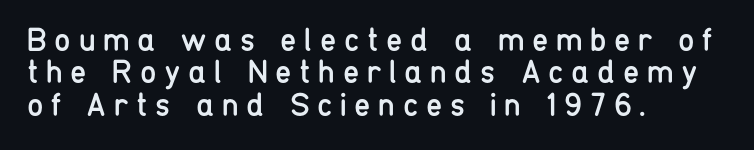
{"serif": "no", "italic": "no", "bold": "no", "weight": "regular", "width": "condensed", "stroke_contrast": "low", "x_height": "medium", "monospaced": "no", "underline": "no", "align": "left", "line_spacing": "tight", "line_spacing_ratio": 0.98, "letter_spacing": "wide", "letter_spacing_em": 0.23, "glyph_px": 33}
